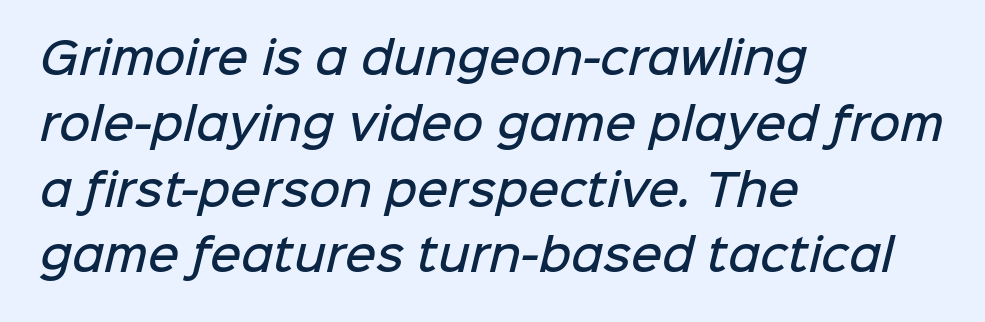
{"serif": "no", "bold": "semi", "weight": "semibold", "width": "normal", "stroke_contrast": "low", "x_height": "medium", "monospaced": "no", "underline": "no", "align": "left", "line_spacing": "normal", "line_spacing_ratio": 1.53, "letter_spacing": "normal", "letter_spacing_em": 0.0, "glyph_px": 43}
